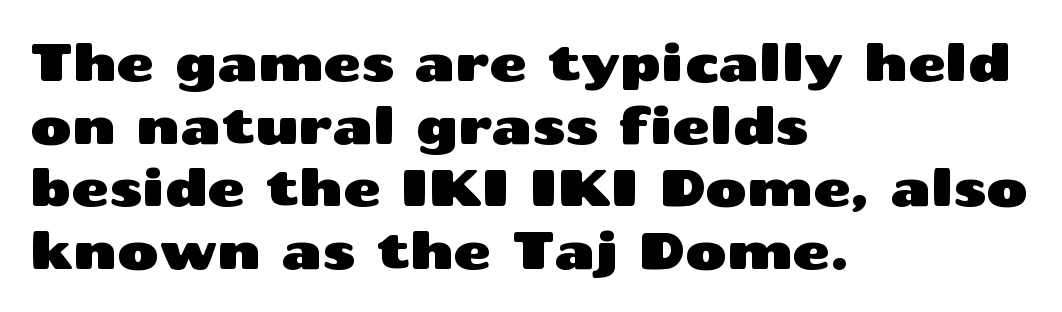
{"serif": "no", "italic": "no", "width": "wide", "stroke_contrast": "medium", "x_height": "medium", "monospaced": "no", "underline": "no", "align": "left", "line_spacing_ratio": 1.23, "letter_spacing": "normal", "letter_spacing_em": 0.0, "glyph_px": 51}
